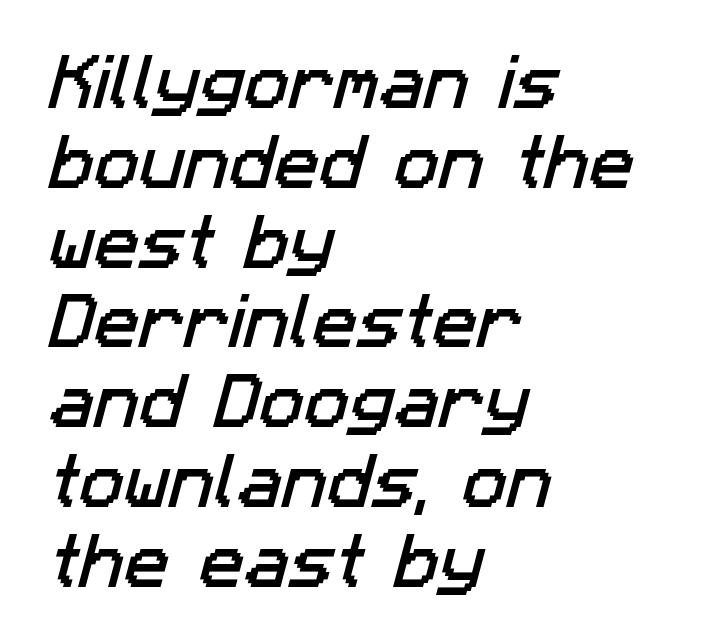
Q: Is the typeface a serif or a sans-serif typeface? A: Sans-serif.
Q: Is the text underlined? A: No.
Q: How is the paragraph aligned? A: Left-aligned.
Q: Is the spacing between letters normal or unusually wide? A: Normal.
Q: Is the spacing between lines tight, normal or loose? A: Normal.
Q: Width (condensed, normal, or wide)? A: Normal.
Q: Stroke contrast? A: Low.
Q: x-height? A: Medium.
Q: Monospaced? A: No.
